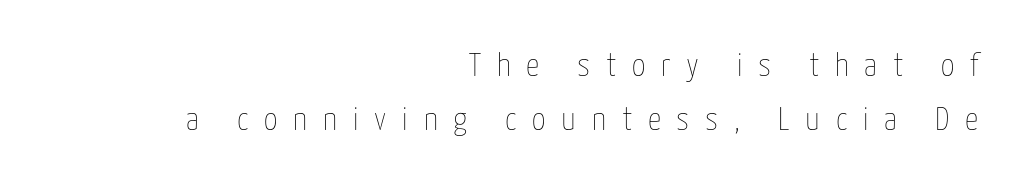
Q: Is the text bold? A: No.
Q: Is the text italic (slanted)? A: No, it is upright.
Q: Is the text underlined? A: No.
Q: How is the paragraph aligned? A: Right-aligned.
Q: Is the spacing between letters normal or unusually wide? A: Unusually wide.
Q: Is the spacing between lines tight, normal or loose? A: Normal.
Q: Width (condensed, normal, or wide)? A: Condensed.
Q: Stroke contrast? A: Low.
Q: x-height? A: Medium.
Q: Monospaced? A: No.
